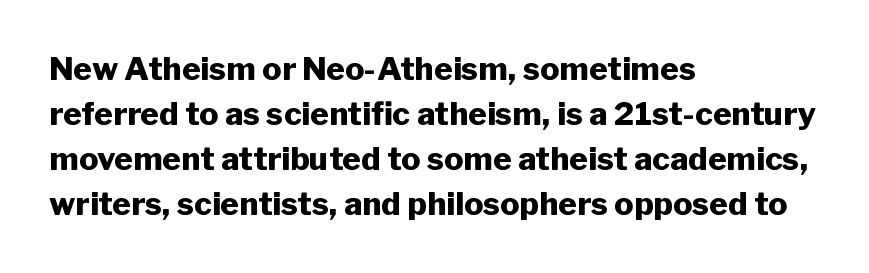
In terms of letterspacing, this is plain default setting. The letters carry no serifs — their stems end cleanly without finishing strokes. Designer's note — italics off, roman on. Underline: absent. Is this a fixed-width face? No — the glyphs have proportional, varying widths.
